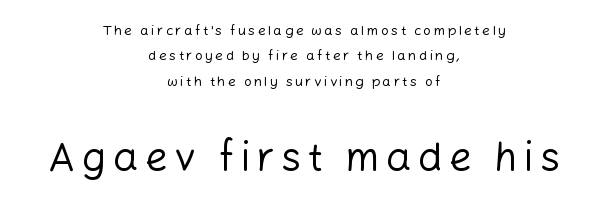
{"serif": "no", "italic": "no", "bold": "no", "weight": "regular", "width": "normal", "stroke_contrast": "low", "x_height": "medium", "monospaced": "no", "underline": "no", "align": "center", "line_spacing_ratio": 1.81, "larger_block": "second", "size_ratio": 2.86, "glyph_px": 40}
